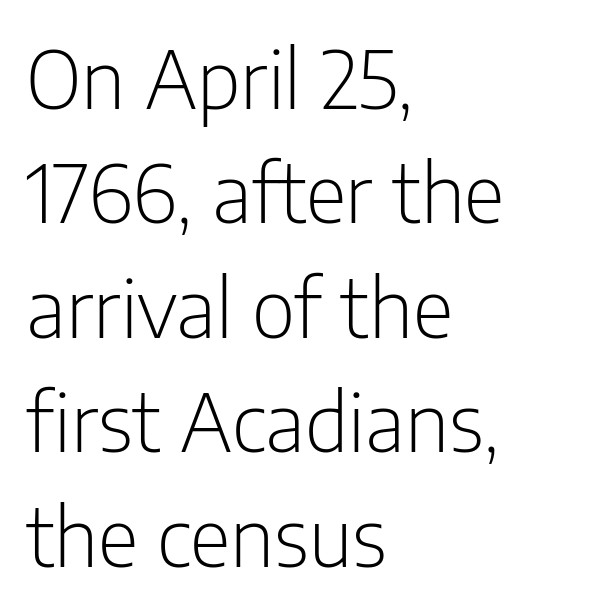
The letters sit at their default tracking, neither squeezed nor spread. These lines are rendered in a variable-pitch font. Nobody drew a line under any word here. Horizontal alignment here is leftward, the default for most running prose.
